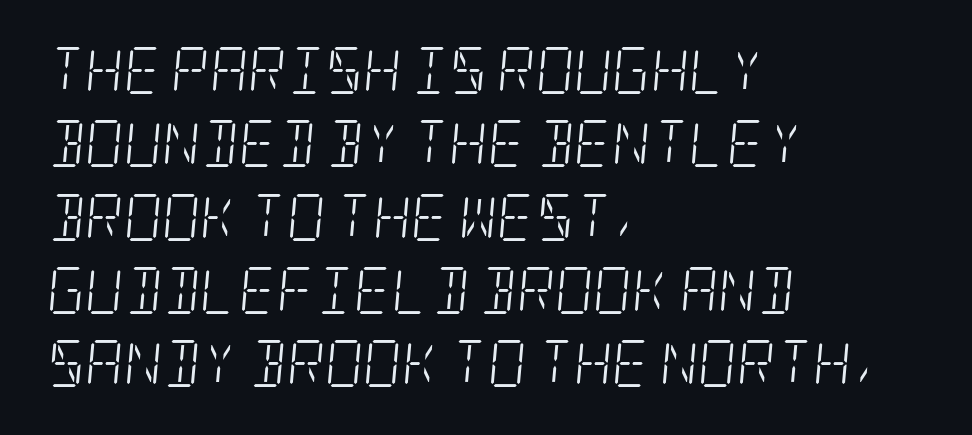
Q: Is the text bold? A: No.
Q: Is the text italic (slanted)? A: Yes, it leans right by about 5 degrees.
Q: Is the typeface a serif or a sans-serif typeface? A: Serif.
Q: Is the text underlined? A: No.
Q: How is the paragraph aligned? A: Left-aligned.
Q: Is the spacing between letters normal or unusually wide? A: Normal.
Q: Is the spacing between lines tight, normal or loose? A: Normal.
Q: Width (condensed, normal, or wide)? A: Condensed.
Q: Stroke contrast? A: Low.
Q: x-height? A: Large.
